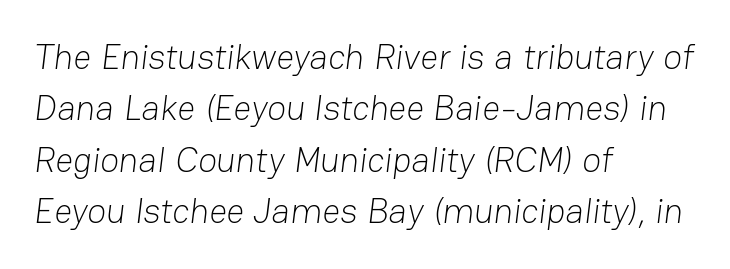
Q: Is the text bold? A: No.
Q: Is the typeface a serif or a sans-serif typeface? A: Sans-serif.
Q: Is the text underlined? A: No.
Q: How is the paragraph aligned? A: Left-aligned.
Q: Is the spacing between letters normal or unusually wide? A: Normal.
Q: Is the spacing between lines tight, normal or loose? A: Normal.
Q: Width (condensed, normal, or wide)? A: Normal.
Q: Stroke contrast? A: Low.
Q: x-height? A: Medium.
Q: Monospaced? A: No.
